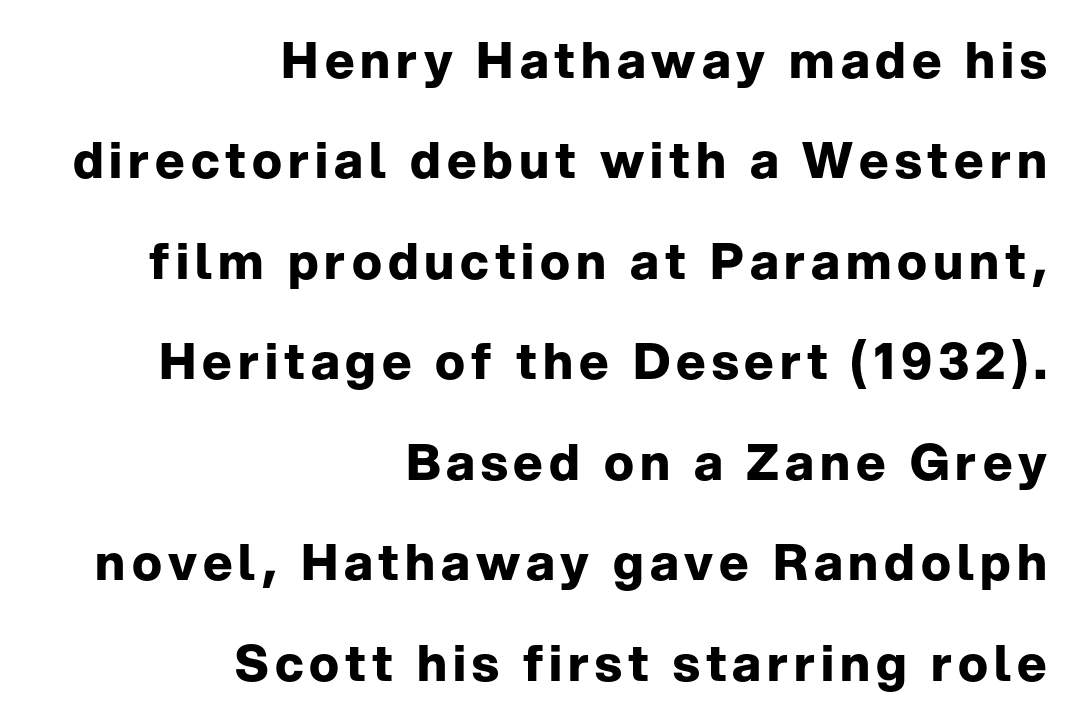
The image shows 50 px bold sans-serif type, upright; set right-aligned, loose line spacing (2.01x), not underlined; low stroke contrast and a medium x-height.
